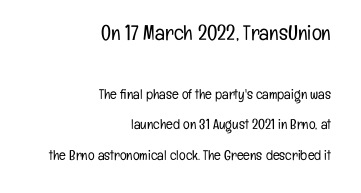
The image shows 21 px text type, upright; set right-aligned, loose line spacing (2.16x), normal letter spacing, not underlined; the first (top) block is 1.5x larger.
